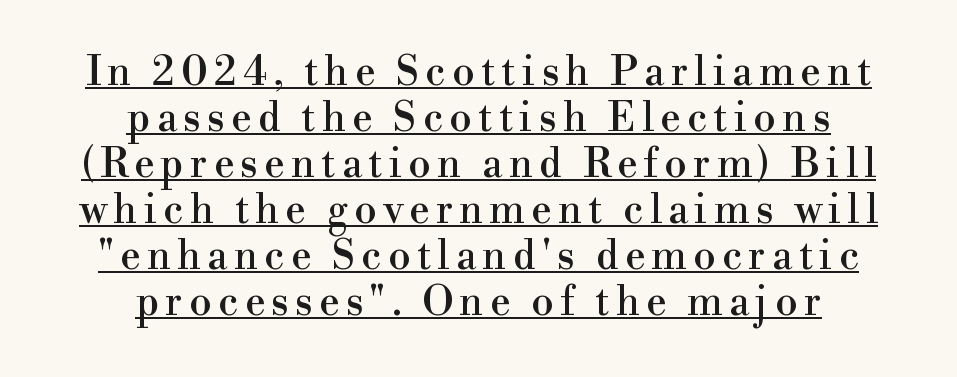
{"serif": "yes", "italic": "no", "width": "normal", "x_height": "small", "monospaced": "no", "underline": "yes", "align": "center", "line_spacing": "tight", "line_spacing_ratio": 1.15, "glyph_px": 40}
